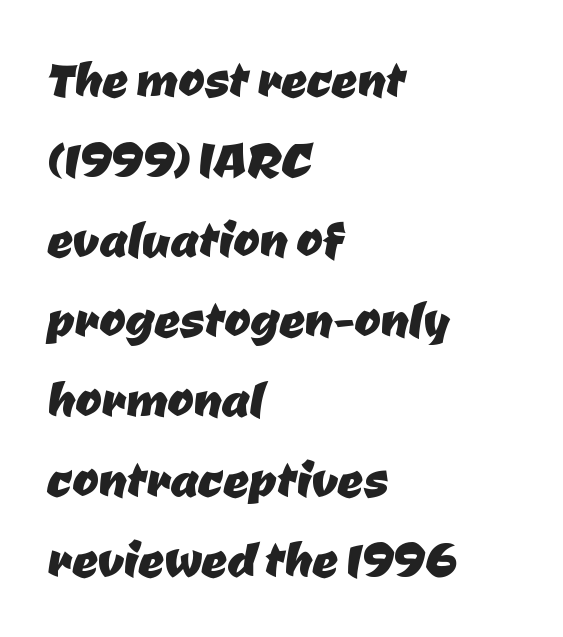
The image shows 63 px sans-serif type; set left-aligned, normal line spacing (1.27x), normal letter spacing, not underlined; low stroke contrast and a medium x-height.
